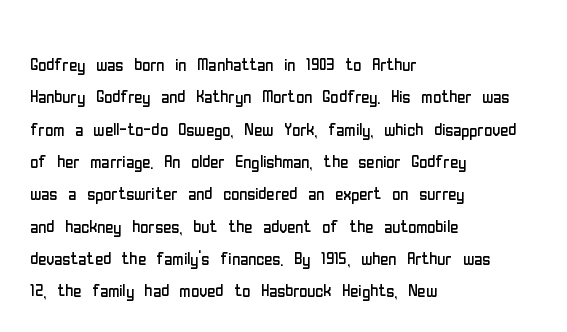
Q: Is the text bold? A: No.
Q: Is the text italic (slanted)? A: No, it is upright.
Q: Is the text underlined? A: No.
Q: How is the paragraph aligned? A: Left-aligned.
Q: Is the spacing between letters normal or unusually wide? A: Normal.
Q: Is the spacing between lines tight, normal or loose? A: Normal.
